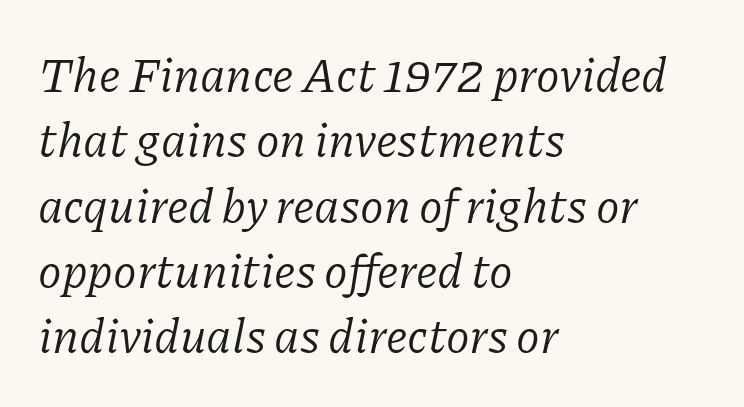
Q: Is the text bold? A: No.
Q: Is the text italic (slanted)? A: Yes, it leans right by about 11 degrees.
Q: Is the typeface a serif or a sans-serif typeface? A: Serif.
Q: Is the text underlined? A: No.
Q: How is the paragraph aligned? A: Left-aligned.
Q: Is the spacing between letters normal or unusually wide? A: Normal.
Q: Is the spacing between lines tight, normal or loose? A: Normal.
Q: Width (condensed, normal, or wide)? A: Normal.
Q: Stroke contrast? A: Low.
Q: x-height? A: Medium.
Q: Monospaced? A: No.
